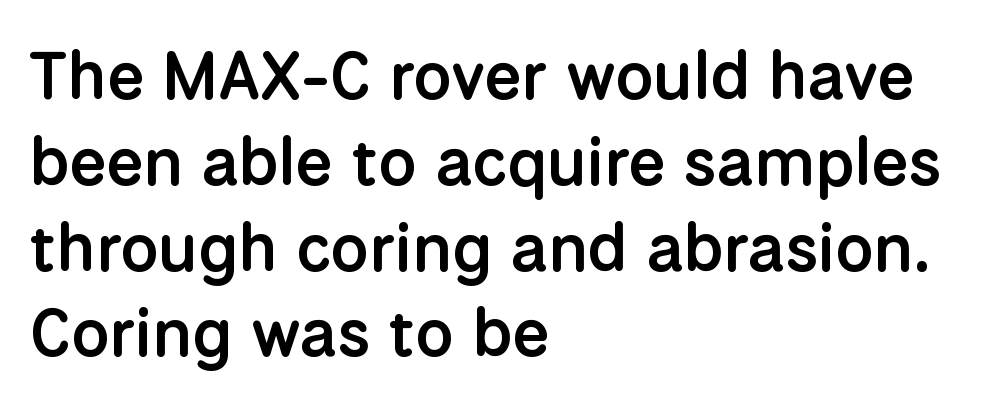
The image shows 67 px semibold sans-serif type, upright; set left-aligned, normal line spacing (1.28x), normal letter spacing, not underlined; low stroke contrast and a medium x-height.
